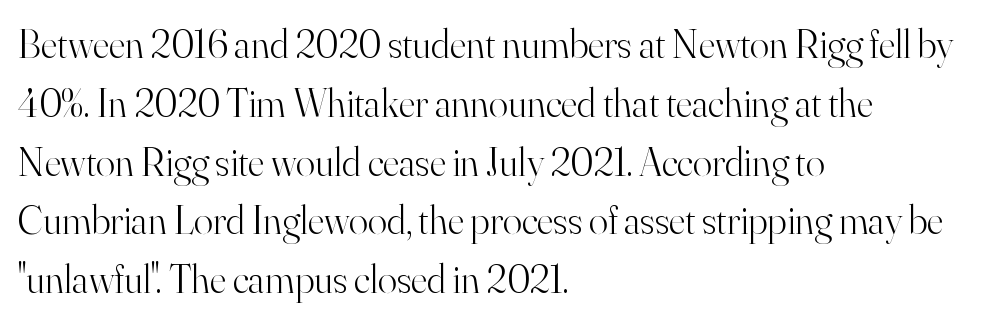
The image shows 40 px light serif type, upright; set left-aligned, normal line spacing (1.47x), normal letter spacing, not underlined; high stroke contrast and a small x-height.
